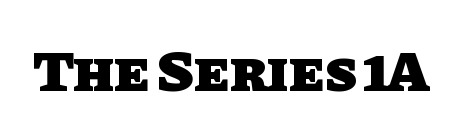
The image shows 58 px heavy sans-serif type; set normal letter spacing, not underlined; low stroke contrast and a large x-height.
